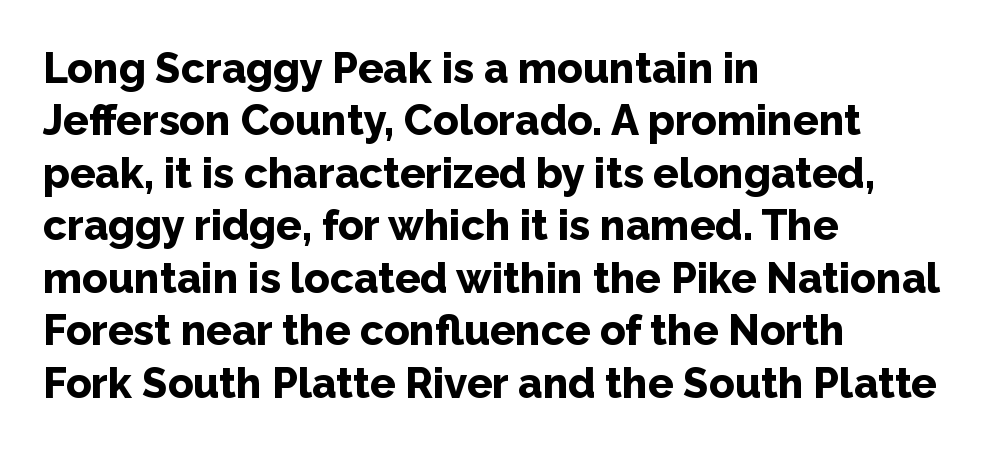
The passage shown has conventional tracking throughout. Posture: upright roman. In terms of letterform style, serifs are entirely absent. Notice how thick the strokes are: this is what a full bold looks like. Decoration check: the copy has no underline.
